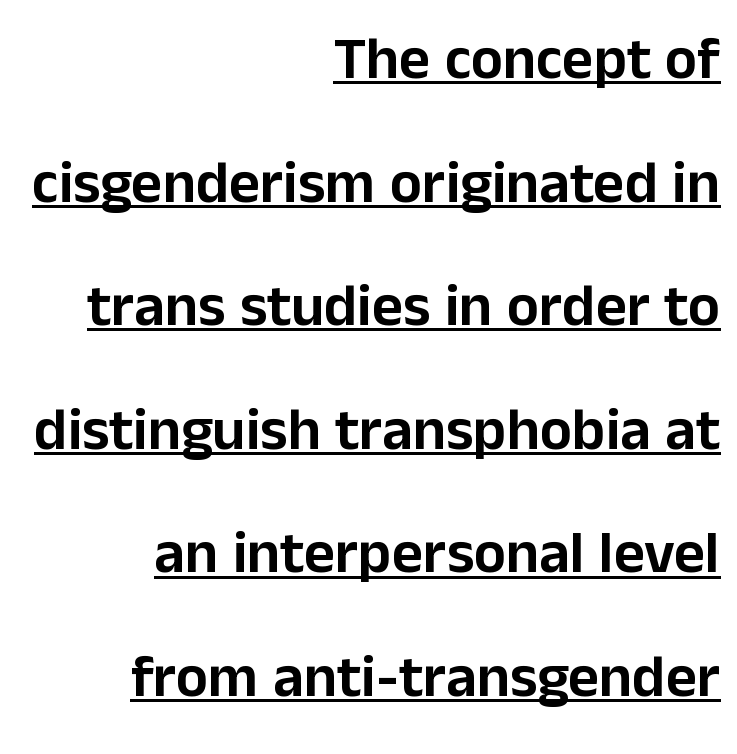
{"serif": "no", "italic": "no", "width": "normal", "stroke_contrast": "low", "x_height": "medium", "monospaced": "no", "underline": "yes", "align": "right", "line_spacing": "loose", "line_spacing_ratio": 2.06, "letter_spacing": "normal", "letter_spacing_em": 0.0, "glyph_px": 60}
